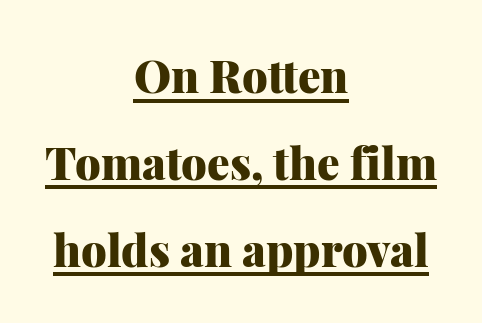
The image shows 45 px heavy serif type, upright; set centered, loose line spacing (1.93x), normal letter spacing, underlined; medium stroke contrast and a medium x-height.
